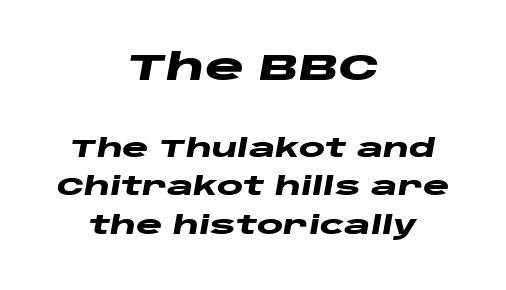
Q: Is the text bold? A: Yes.
Q: Is the text italic (slanted)? A: Yes, it leans right by about 10 degrees.
Q: Is the text underlined? A: No.
Q: How is the paragraph aligned? A: Centered.
Q: Is the spacing between letters normal or unusually wide? A: Normal.
Q: Is the spacing between lines tight, normal or loose? A: Normal.
Q: Which block of text is set in a larger size, the first (top) or the second (bottom)? A: The first (top) one.
Q: Width (condensed, normal, or wide)? A: Wide.
Q: Stroke contrast? A: Low.
Q: x-height? A: Large.
Q: Monospaced? A: No.
